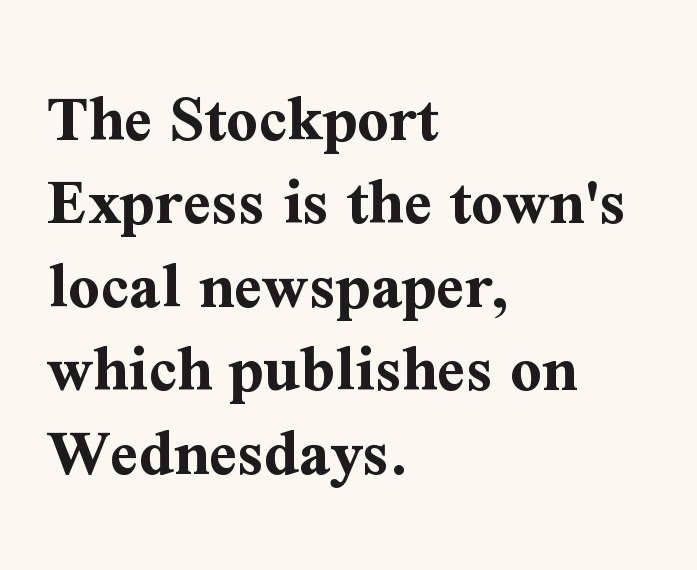
Q: Is the text bold? A: Yes.
Q: Is the text italic (slanted)? A: No, it is upright.
Q: Is the typeface a serif or a sans-serif typeface? A: Serif.
Q: Is the text underlined? A: No.
Q: How is the paragraph aligned? A: Left-aligned.
Q: Is the spacing between letters normal or unusually wide? A: Normal.
Q: Width (condensed, normal, or wide)? A: Normal.
Q: Stroke contrast? A: Medium.
Q: x-height? A: Medium.
Q: Monospaced? A: No.
